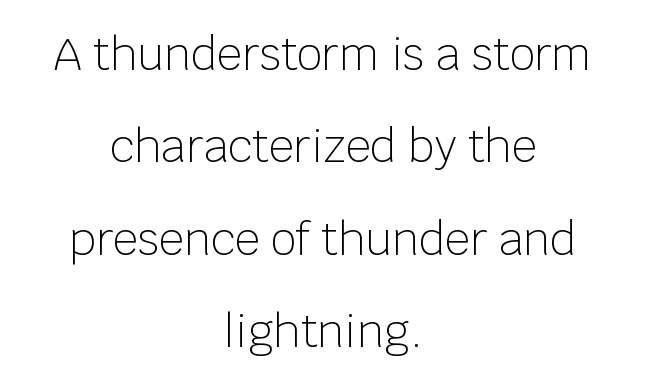
{"serif": "no", "italic": "no", "bold": "no", "weight": "light", "width": "normal", "stroke_contrast": "low", "x_height": "large", "monospaced": "no", "underline": "no", "align": "center", "line_spacing": "loose", "line_spacing_ratio": 2.1, "letter_spacing": "normal", "letter_spacing_em": 0.0, "glyph_px": 44}
